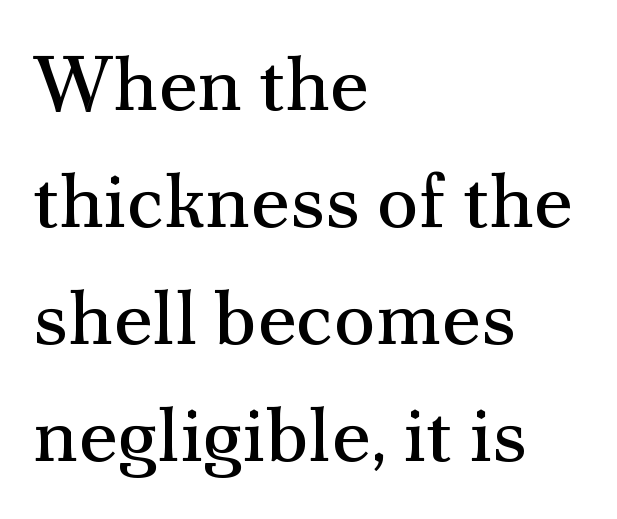
Q: Is the text bold? A: No.
Q: Is the text italic (slanted)? A: No, it is upright.
Q: Is the typeface a serif or a sans-serif typeface? A: Serif.
Q: Is the text underlined? A: No.
Q: How is the paragraph aligned? A: Left-aligned.
Q: Is the spacing between letters normal or unusually wide? A: Normal.
Q: Is the spacing between lines tight, normal or loose? A: Normal.
Q: Width (condensed, normal, or wide)? A: Normal.
Q: Stroke contrast? A: Medium.
Q: x-height? A: Small.
Q: Monospaced? A: No.
